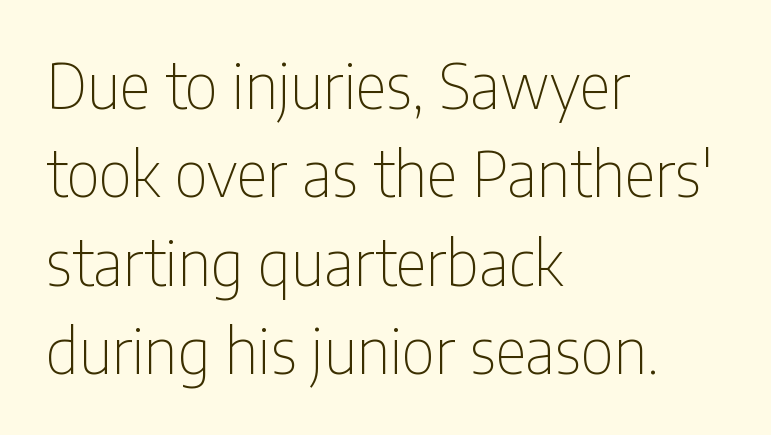
{"serif": "no", "italic": "no", "bold": "no", "weight": "thin", "width": "condensed", "stroke_contrast": "low", "x_height": "medium", "monospaced": "no", "underline": "no", "align": "left", "line_spacing": "normal", "line_spacing_ratio": 1.45, "letter_spacing": "normal", "letter_spacing_em": 0.0, "glyph_px": 61}
